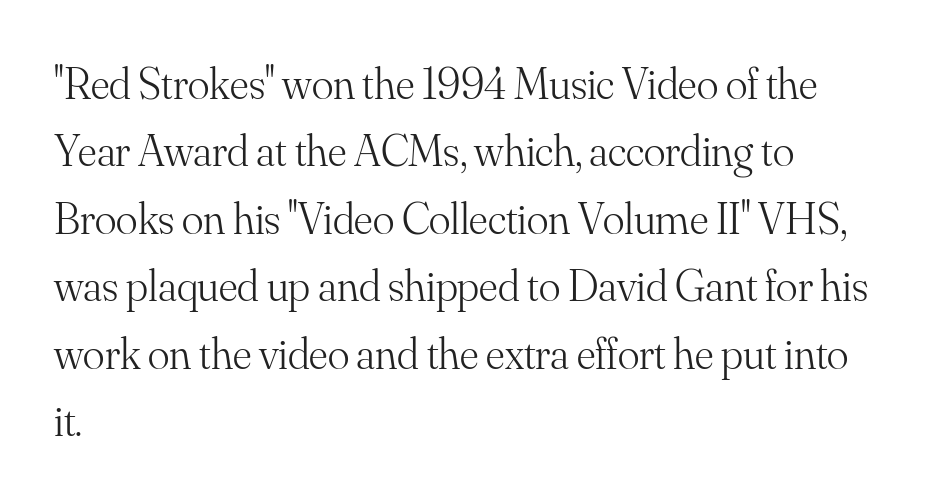
Note the varied advance widths — an 'i' is clearly narrower than an 'm'. The lettering holds an erect, upright posture throughout. In terms of letterspacing, this is plain default setting. The letterforms sit at book weight or below.
